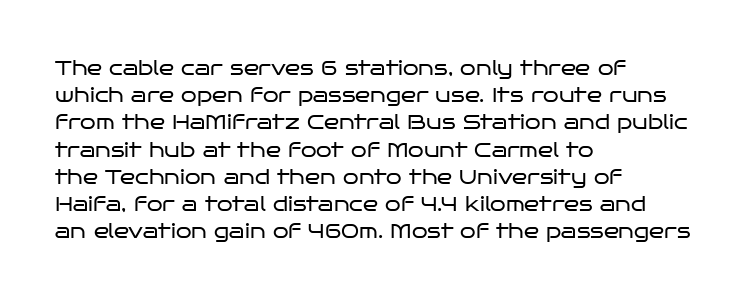
The image shows 20 px text type, upright; set left-aligned, normal line spacing (1.36x), normal letter spacing, not underlined.
